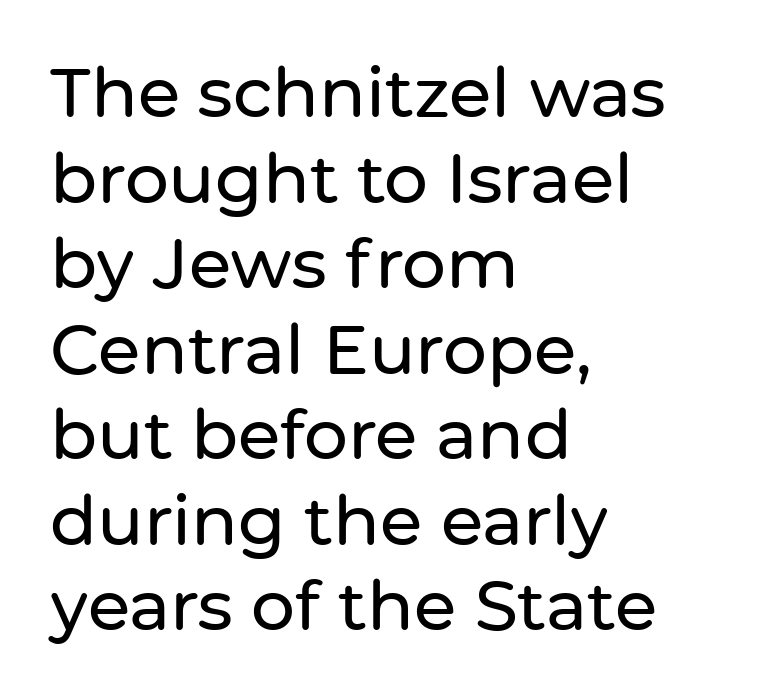
{"serif": "no", "italic": "no", "width": "normal", "stroke_contrast": "low", "x_height": "medium", "monospaced": "no", "underline": "no", "align": "left", "line_spacing_ratio": 1.24, "letter_spacing": "normal", "letter_spacing_em": 0.0, "glyph_px": 69}
